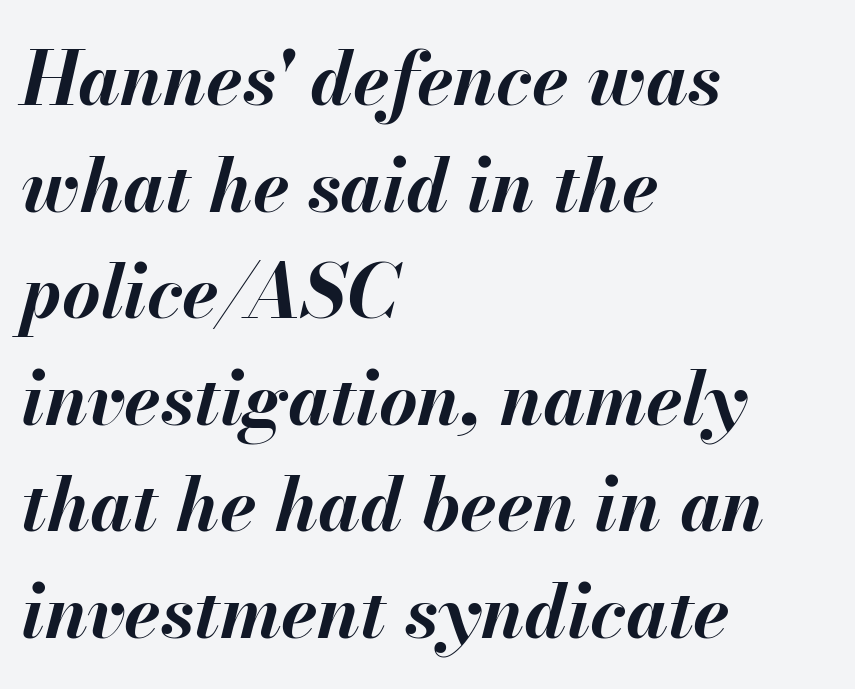
Anything drawn beneath the words? Only blank space. Note the varied advance widths — an 'i' is clearly narrower than an 'm'. In terms of leading, this rendering sits right in the middle. Students, note that the glyphs here touch the page at normal intervals. An italicized treatment has been applied to the whole sample. The text block is weighted toward the left margin, trailing off unevenly rightward.
